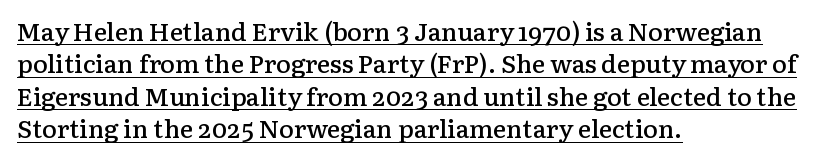
The image shows 25 px text type, upright; set left-aligned, normal line spacing (1.3x), normal letter spacing, underlined.
